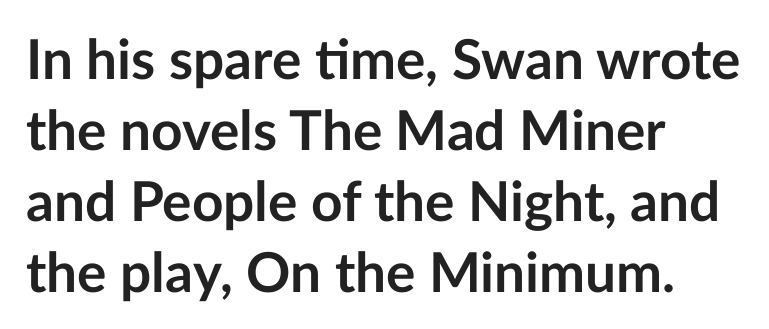
Descenders are the only things crossing below the line. Reading down the block, your eye returns to a fixed left position each line. The tracking reads as untouched default to a designer's eye. The face used here is proportionally spaced, like ordinary book or web type. The space between consecutive lines is moderate.
